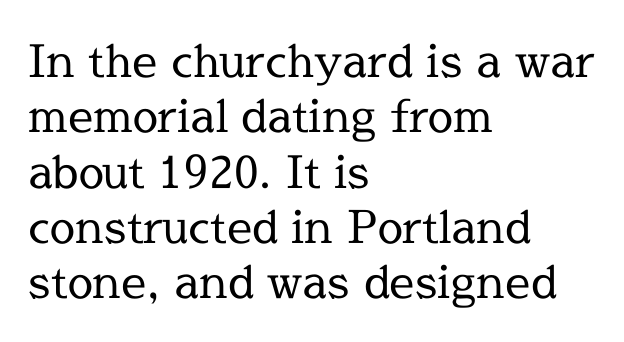
Q: Is the text bold? A: No.
Q: Is the text italic (slanted)? A: No, it is upright.
Q: Is the typeface a serif or a sans-serif typeface? A: Serif.
Q: Is the text underlined? A: No.
Q: How is the paragraph aligned? A: Left-aligned.
Q: Is the spacing between letters normal or unusually wide? A: Normal.
Q: Width (condensed, normal, or wide)? A: Normal.
Q: x-height? A: Medium.
Q: Monospaced? A: No.
